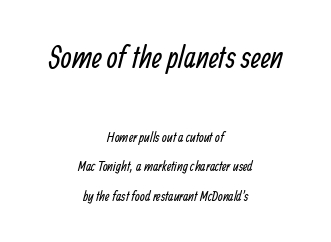
The image shows 31 px regular-weight, condensed sans-serif type; set centered, loose line spacing (2.1x), normal letter spacing, not underlined; the first (top) block is 2.21x larger; low stroke contrast and a medium x-height.
